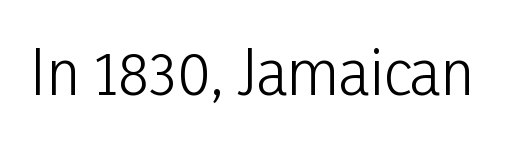
The gap between lines stays unmarked. Type style note: lacks serifs. Heaviness? Minimal to ordinary, like unemphasized prose. Tracking here is standard; glyphs follow each other at the usual distance. The letters stand straight up with perfectly vertical stems.
